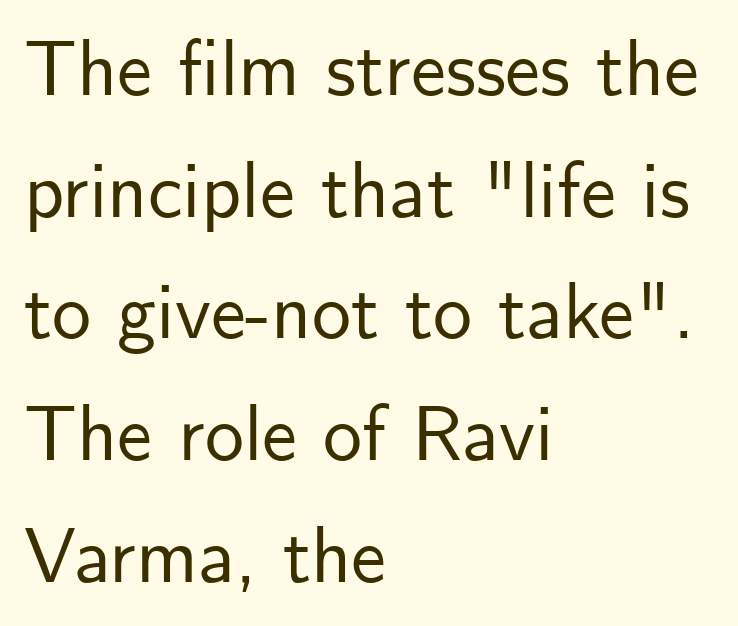
The image shows 78 px sans-serif type, upright; set left-aligned, normal line spacing (1.56x), normal letter spacing, not underlined; low stroke contrast and a small x-height.
